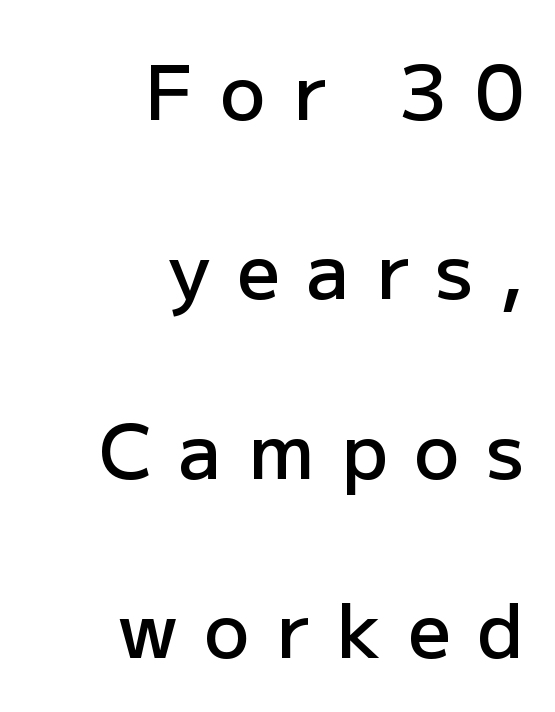
{"serif": "no", "italic": "no", "bold": "semi", "weight": "semibold", "width": "normal", "stroke_contrast": "low", "x_height": "medium", "monospaced": "no", "underline": "no", "align": "right", "line_spacing": "loose", "line_spacing_ratio": 2.36, "letter_spacing": "wide", "letter_spacing_em": 0.35, "glyph_px": 76}
